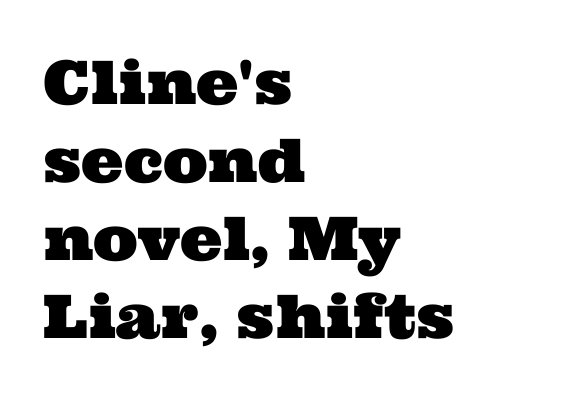
The image shows 60 px wide serif type; set left-aligned, normal line spacing (1.3x), normal letter spacing, not underlined; medium stroke contrast and a medium x-height.
